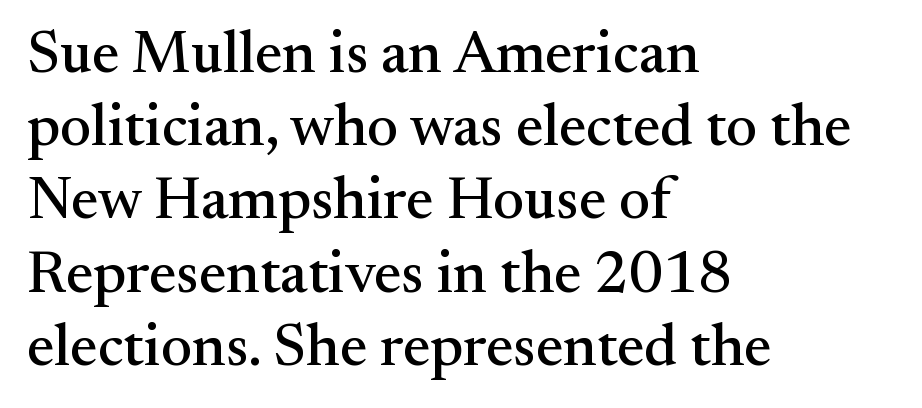
Q: Is the text italic (slanted)? A: No, it is upright.
Q: Is the typeface a serif or a sans-serif typeface? A: Serif.
Q: Is the text underlined? A: No.
Q: How is the paragraph aligned? A: Left-aligned.
Q: Is the spacing between letters normal or unusually wide? A: Normal.
Q: Width (condensed, normal, or wide)? A: Normal.
Q: Stroke contrast? A: Medium.
Q: x-height? A: Small.
Q: Monospaced? A: No.
